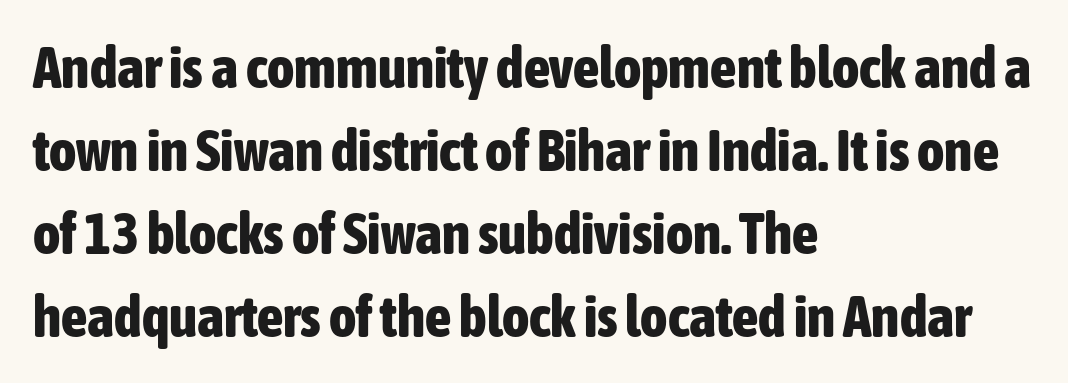
{"serif": "no", "italic": "no", "bold": "yes", "weight": "bold", "width": "condensed", "stroke_contrast": "low", "x_height": "medium", "monospaced": "no", "underline": "no", "align": "left", "line_spacing": "normal", "line_spacing_ratio": 1.43, "letter_spacing": "normal", "letter_spacing_em": 0.0, "glyph_px": 58}
